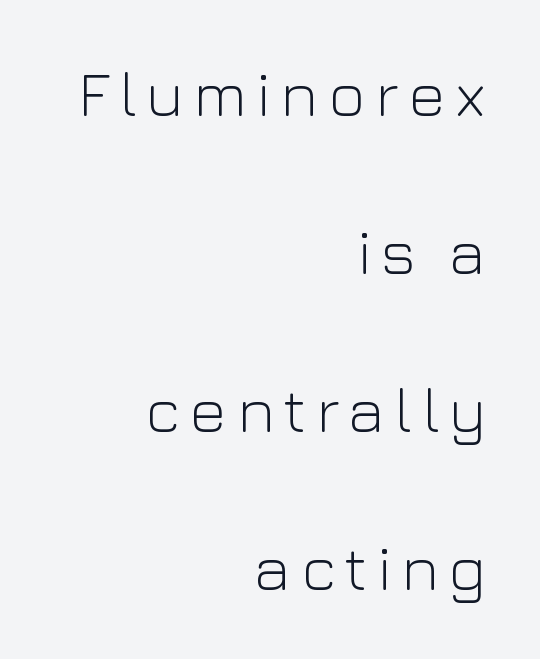
{"serif": "no", "italic": "no", "bold": "no", "weight": "light", "width": "normal", "stroke_contrast": "low", "x_height": "medium", "monospaced": "no", "underline": "no", "align": "right", "line_spacing": "loose", "line_spacing_ratio": 2.47, "glyph_px": 64}
